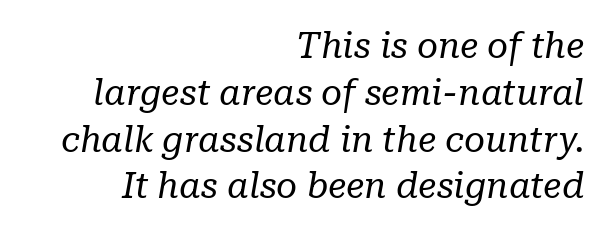
The image shows 36 px regular-weight serif type, italic (leaning right); set right-aligned, normal line spacing (1.3x), normal letter spacing, not underlined; low stroke contrast and a medium x-height.
